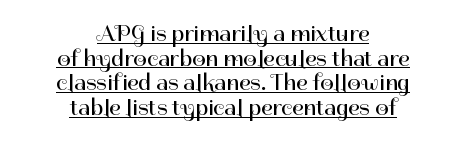
Caption: face not bold, strokes unweighted. Where is the straight margin? There isn't one; the lines are centered. Very little white space separates one row of letters from the next. Nope, not italic — everything's standing straight. Nobody touched the tracking dial on this one.
